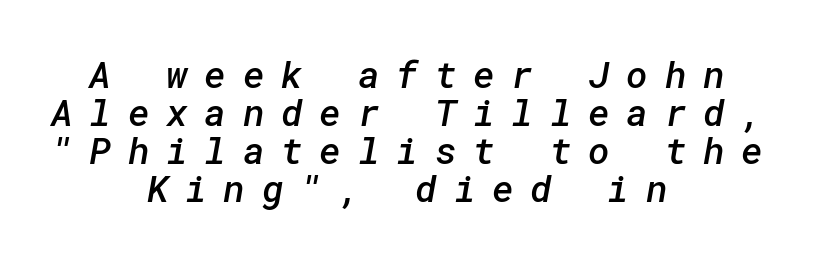
{"serif": "no", "bold": "semi", "weight": "semibold", "width": "normal", "stroke_contrast": "low", "x_height": "medium", "underline": "no", "align": "center", "line_spacing": "tight", "line_spacing_ratio": 1.03, "letter_spacing": "wide", "letter_spacing_em": 0.45, "glyph_px": 37}
